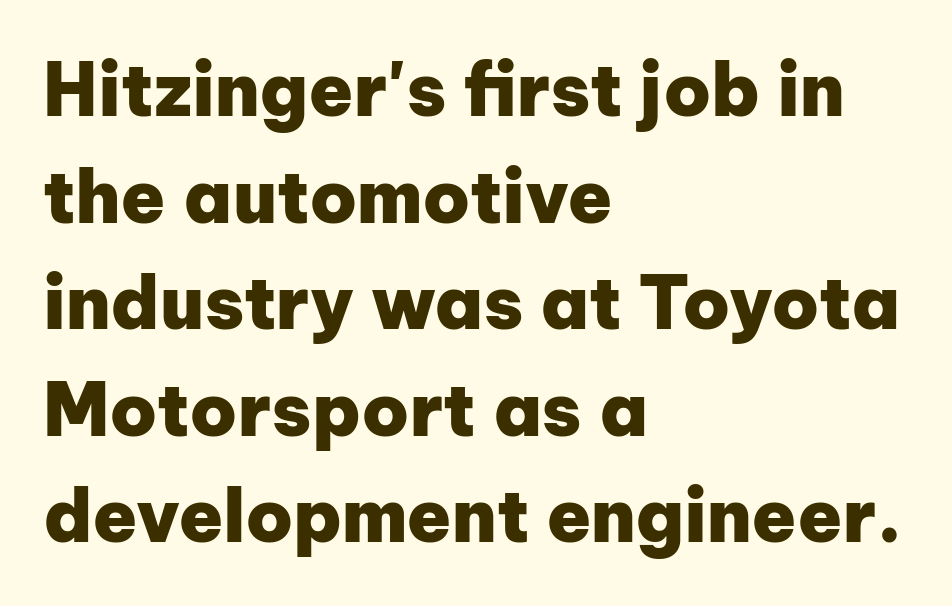
Honestly, the row spacing looks completely unremarkable. This sample has the flowing, uneven cadence of proportional lettering. This is heavy type, rendered in bold. The lettering holds an erect, upright posture throughout. A typesetter would label this face a sans. Nothing unusual about the tracking: characters are spaced as the font intends.
